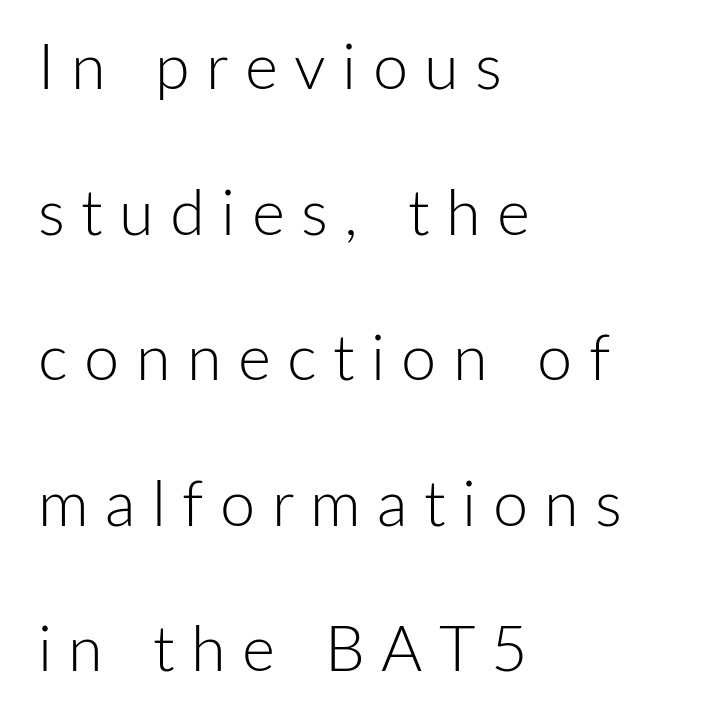
There is plenty of visible air inserted between adjacent glyphs. Horizontal alignment here is leftward, the default for most running prose. The specimen omits any rule beneath the text block's lines. Proportional: the letters do not fall into vertical columns. Classification — sans serif.
